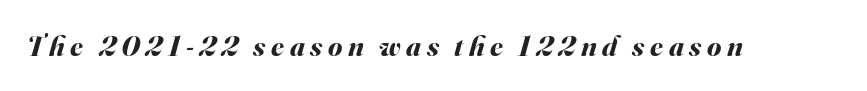
The image shows 29 px bold type, italic (leaning right); set not underlined; medium stroke contrast and a small x-height.
